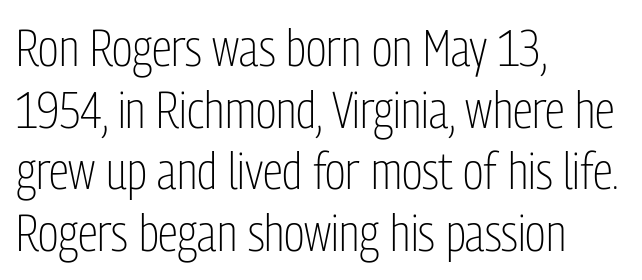
Q: Is the text bold? A: No.
Q: Is the text italic (slanted)? A: No, it is upright.
Q: Is the typeface a serif or a sans-serif typeface? A: Sans-serif.
Q: Is the text underlined? A: No.
Q: How is the paragraph aligned? A: Left-aligned.
Q: Is the spacing between letters normal or unusually wide? A: Normal.
Q: Width (condensed, normal, or wide)? A: Condensed.
Q: Stroke contrast? A: Low.
Q: x-height? A: Medium.
Q: Monospaced? A: No.
